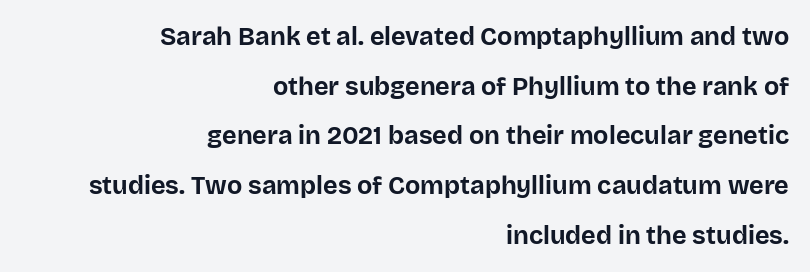
The image shows 25 px bold type, upright; set right-aligned, loose line spacing (1.99x), normal letter spacing, not underlined.
